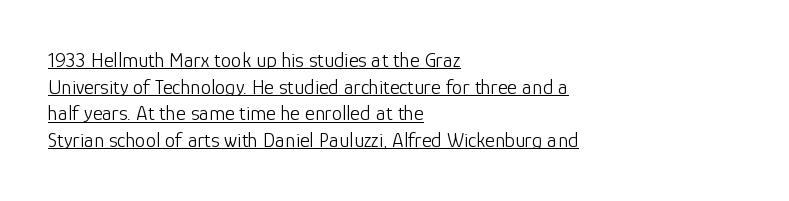
Q: Is the text bold? A: No.
Q: Is the text italic (slanted)? A: No, it is upright.
Q: Is the text underlined? A: Yes.
Q: How is the paragraph aligned? A: Left-aligned.
Q: Is the spacing between letters normal or unusually wide? A: Normal.
Q: Is the spacing between lines tight, normal or loose? A: Normal.
